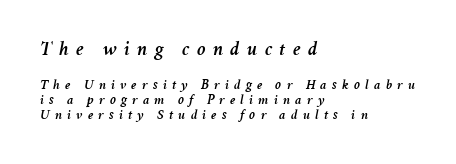
The image shows 20 px text type, italic (leaning right); set left-aligned, tight line spacing (1.09x), unusually wide letter spacing (+0.36 em), not underlined; the first (top) block is 1.43x larger.
